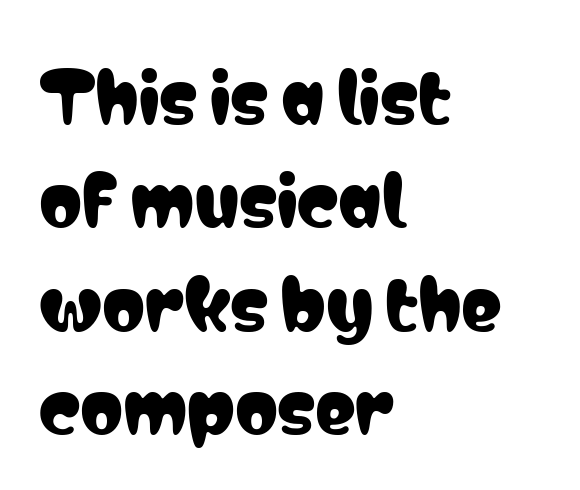
The image shows 68 px condensed sans-serif type, upright; set left-aligned, normal line spacing (1.52x), normal letter spacing, not underlined; low stroke contrast and a medium x-height.
